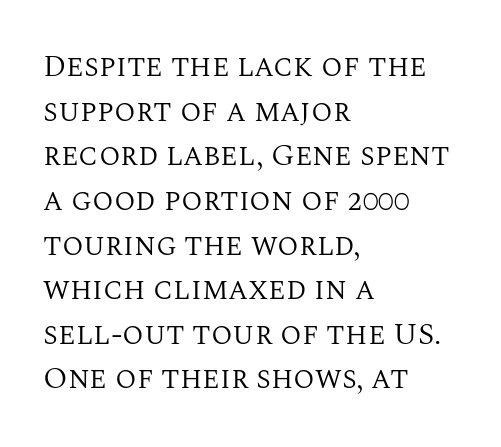
Q: Is the text bold? A: No.
Q: Is the text italic (slanted)? A: No, it is upright.
Q: Is the typeface a serif or a sans-serif typeface? A: Serif.
Q: Is the text underlined? A: No.
Q: How is the paragraph aligned? A: Left-aligned.
Q: Is the spacing between letters normal or unusually wide? A: Normal.
Q: Is the spacing between lines tight, normal or loose? A: Normal.
Q: Width (condensed, normal, or wide)? A: Normal.
Q: Stroke contrast? A: Medium.
Q: x-height? A: Large.
Q: Monospaced? A: No.
